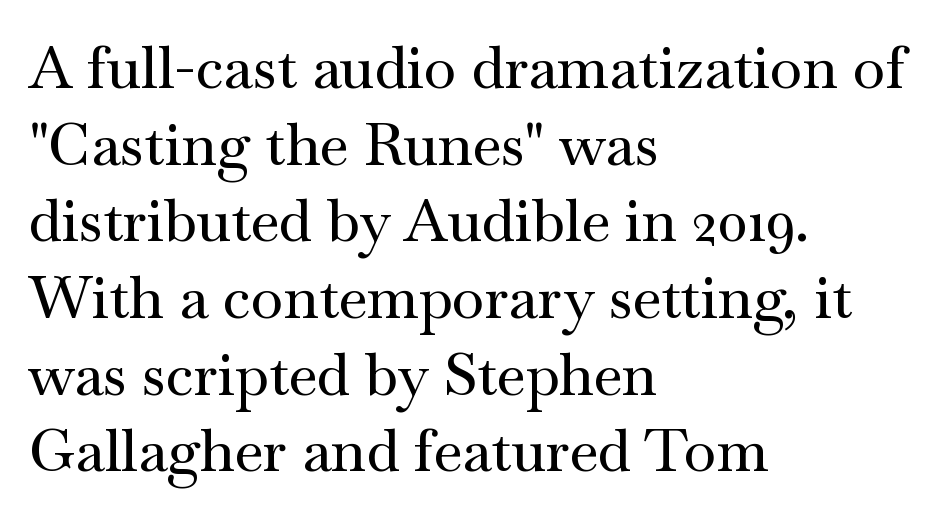
The image shows 59 px wide serif type, upright; set left-aligned, normal line spacing (1.3x), normal letter spacing, not underlined; medium stroke contrast and a small x-height.
